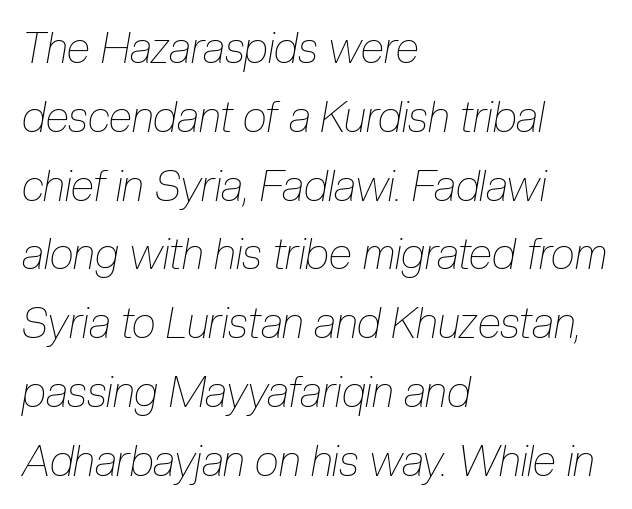
{"italic": "yes", "lean": "right", "slant_degrees": 10, "bold": "no", "weight": "thin", "width": "condensed", "stroke_contrast": "low", "x_height": "medium", "monospaced": "no", "underline": "no", "align": "left", "line_spacing": "normal", "line_spacing_ratio": 1.6, "letter_spacing": "normal", "letter_spacing_em": 0.0, "glyph_px": 43}
